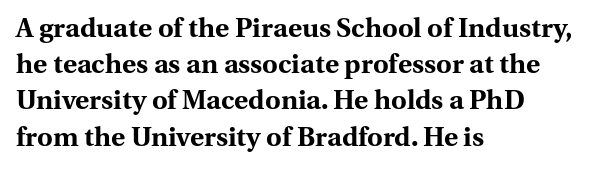
Does the weight exceed regular? Yes, all the way to bold. Inter-character spacing is left at the font's built-in metrics. If you drew a ruler down the left edge, every line would touch it. Only glyphs here, with clear space below each row. This sample keeps an unexceptional amount of space between lines.
